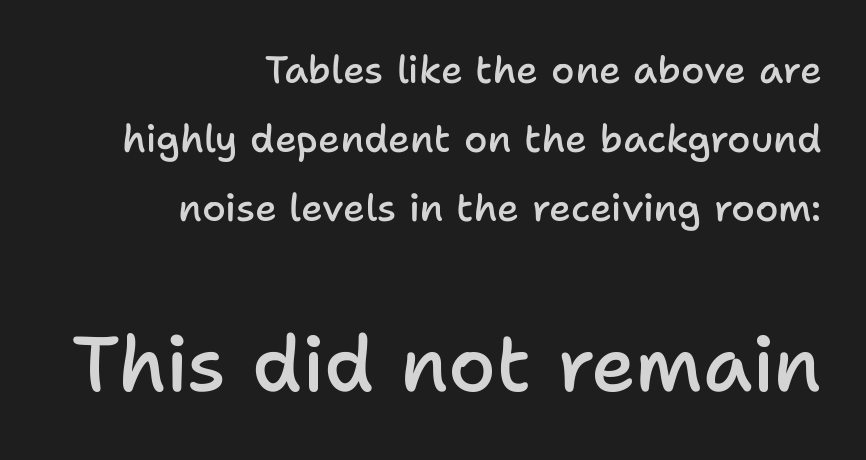
Q: Is the text bold? A: Semi-bold.
Q: Is the text italic (slanted)? A: No, it is upright.
Q: Is the typeface a serif or a sans-serif typeface? A: Sans-serif.
Q: Is the text underlined? A: No.
Q: How is the paragraph aligned? A: Right-aligned.
Q: Is the spacing between letters normal or unusually wide? A: Normal.
Q: Which block of text is set in a larger size, the first (top) or the second (bottom)? A: The second (bottom) one.
Q: Width (condensed, normal, or wide)? A: Normal.
Q: Stroke contrast? A: Low.
Q: x-height? A: Medium.
Q: Monospaced? A: No.
